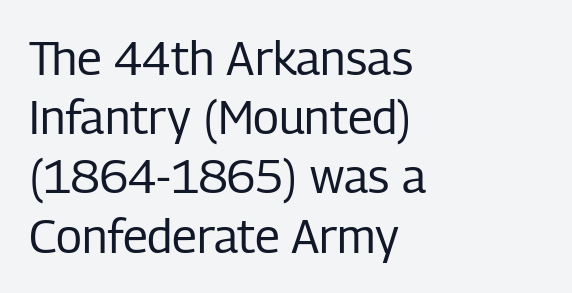
The letterforms sit shoulder to shoulder at normal distance. Each letter's strokes conclude bluntly, with no projecting serifs. The font's upright variant was chosen for this text. The passage shown is typed in a proportional face where columns would drift. These lines sit exactly where default settings would place them.
